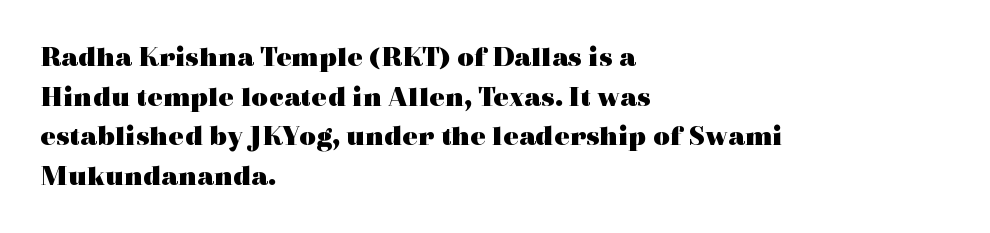
The image shows 29 px heavy, wide serif type, upright; set left-aligned, normal line spacing (1.37x), normal letter spacing, not underlined; a medium x-height.
